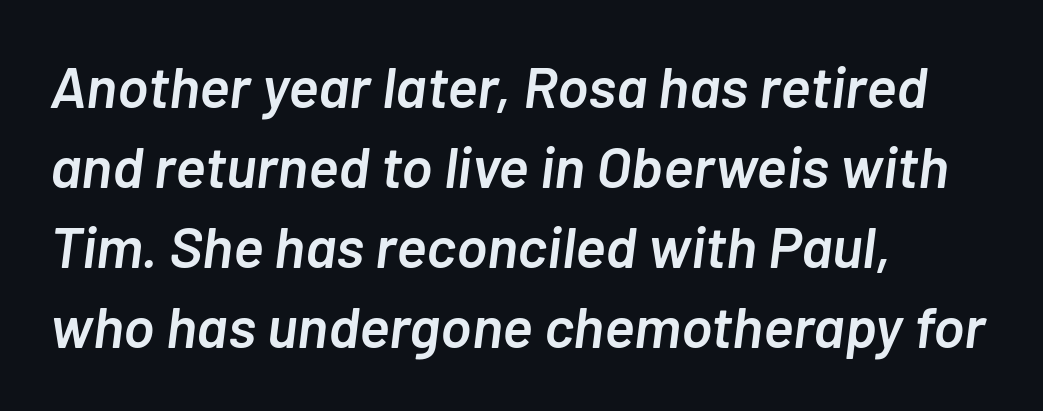
The space directly below the letters is spotless. The type is set solid horizontally, with unmodified tracking. The lines in this sample share a left origin and differ only in where they stop. Characters are canted at an angle relative to the baseline's perpendicular.
